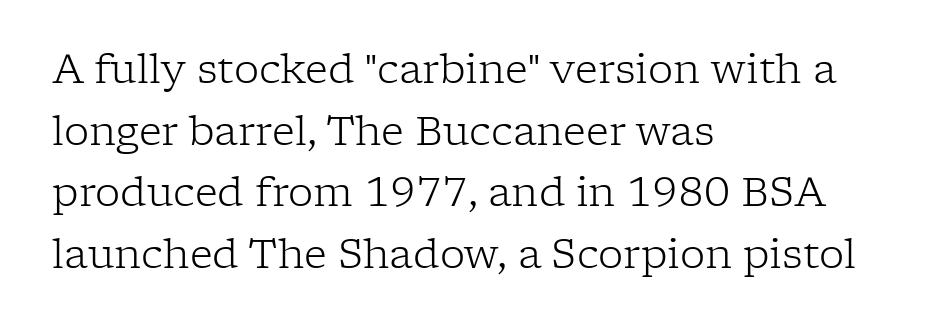
Descenders hang freely into open space. A typesetter would call this proportional, since set widths differ per character. Vertical stems look standard width or narrower in stroke. The face used here is rendered with its standard letterfit. If you drew a ruler down the left edge, every line would touch it. Baseline-to-baseline distance is the conventional proportion of letter height.
